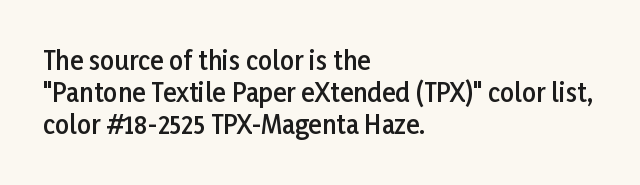
{"italic": "no", "bold": "semi", "underline": "no", "align": "left", "line_spacing": "normal", "line_spacing_ratio": 1.29, "letter_spacing": "normal", "letter_spacing_em": 0.0, "glyph_px": 25}
